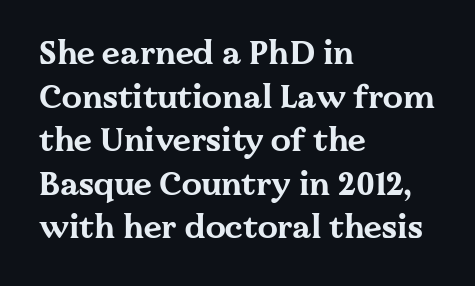
Here the glyphs are tracked normally, forming tight word shapes. You can tell from the footed stems that serif type was used. Reading down the column, the eye jumps a familiar distance to each next line. The zone under the glyphs is completely vacant.
